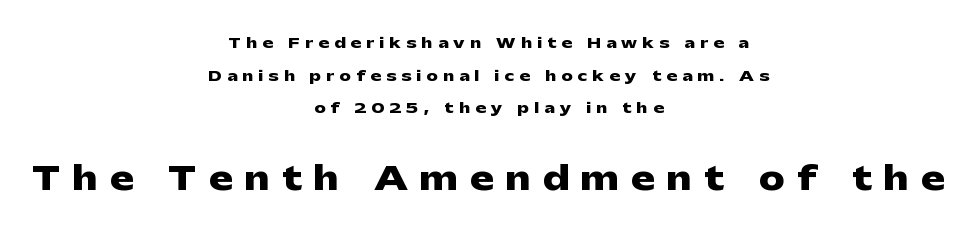
Q: Is the text bold? A: Yes.
Q: Is the text italic (slanted)? A: No, it is upright.
Q: Is the typeface a serif or a sans-serif typeface? A: Sans-serif.
Q: Is the text underlined? A: No.
Q: How is the paragraph aligned? A: Centered.
Q: Is the spacing between letters normal or unusually wide? A: Unusually wide.
Q: Is the spacing between lines tight, normal or loose? A: Loose.
Q: Which block of text is set in a larger size, the first (top) or the second (bottom)? A: The second (bottom) one.
Q: Width (condensed, normal, or wide)? A: Wide.
Q: Stroke contrast? A: Low.
Q: x-height? A: Medium.
Q: Monospaced? A: No.
